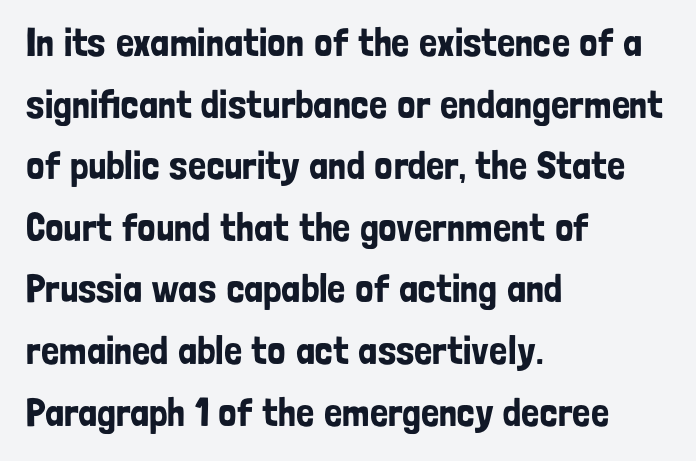
This rendering leaves character spacing at its baseline value. The passage shown is not underscored anywhere. This sample uses a sans-serif face. Is this a fixed-width face? No — the glyphs have proportional, varying widths. Notice how the stems are strictly vertical — no italics here. Leftover space on each line is placed entirely after the last word.
